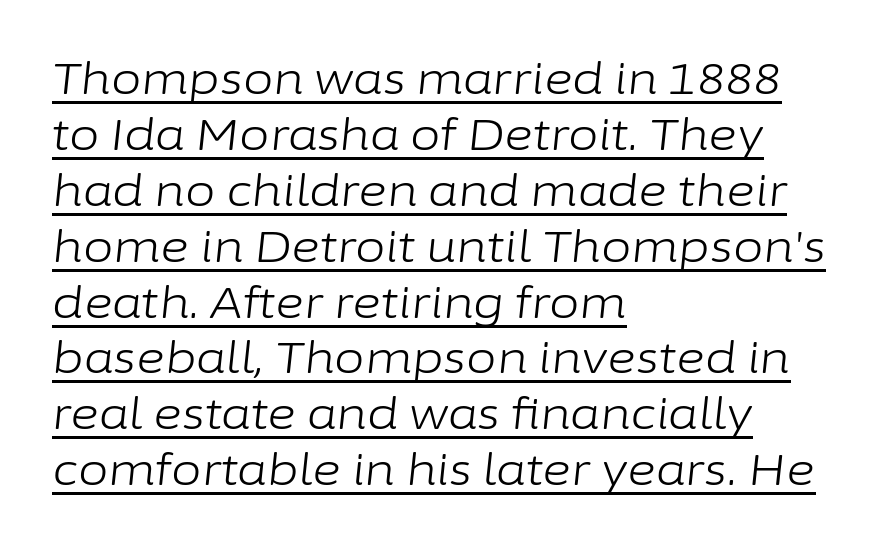
The image shows 44 px light type, italic (leaning right); set left-aligned, normal line spacing (1.27x), normal letter spacing, underlined; low stroke contrast and a medium x-height.
